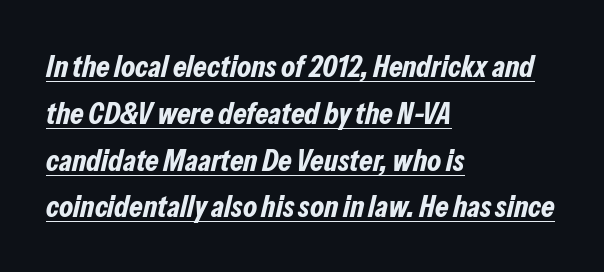
The image shows 31 px bold, condensed type, italic (leaning right); set left-aligned, normal line spacing (1.51x), normal letter spacing, underlined; low stroke contrast and a medium x-height.
